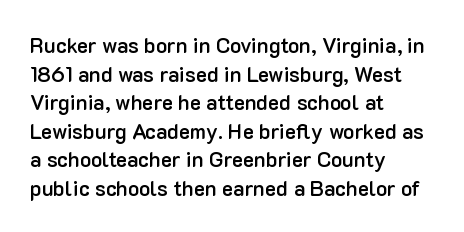
This sample uses an upright cut, with every glyph sitting square on the baseline. Moderately thickened strokes mark this as semibold type. Short note: letters normally spaced. A typesetter would call this leading conventional body-copy spacing. Just letters on the line, the space beneath them empty. Casual observation: everything's shoved over to the left.
